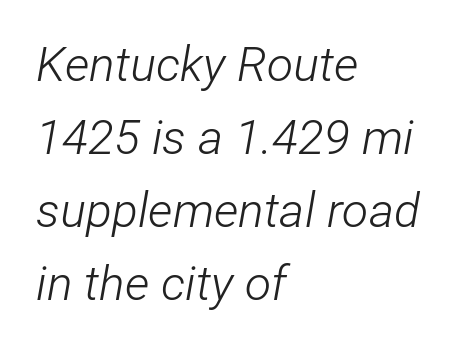
The horizontal fit of the characters is conventional and even. Quick note: italic. Notice how the passage keeps a crisp vertical edge on the left only. Weight class: somewhere from thin through regular. Regular leading.
